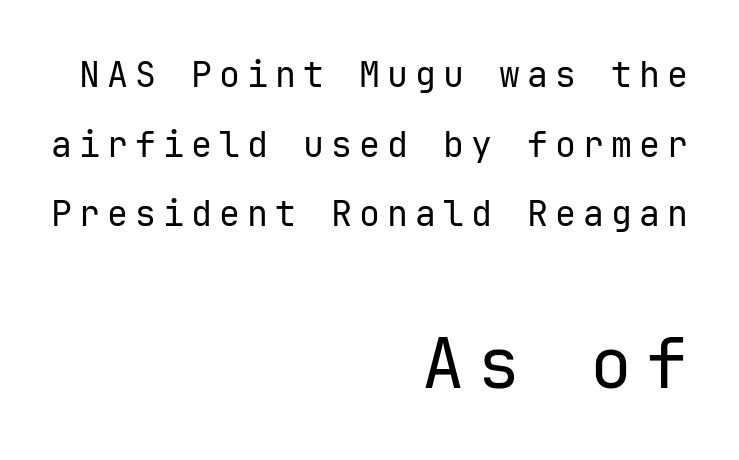
Q: Is the text bold? A: No.
Q: Is the text italic (slanted)? A: No, it is upright.
Q: Is the typeface a serif or a sans-serif typeface? A: Sans-serif.
Q: Is the text underlined? A: No.
Q: How is the paragraph aligned? A: Right-aligned.
Q: Is the spacing between letters normal or unusually wide? A: Unusually wide.
Q: Is the spacing between lines tight, normal or loose? A: Loose.
Q: Which block of text is set in a larger size, the first (top) or the second (bottom)? A: The second (bottom) one.
Q: Width (condensed, normal, or wide)? A: Normal.
Q: Stroke contrast? A: Low.
Q: x-height? A: Medium.
Q: Monospaced? A: Yes.
